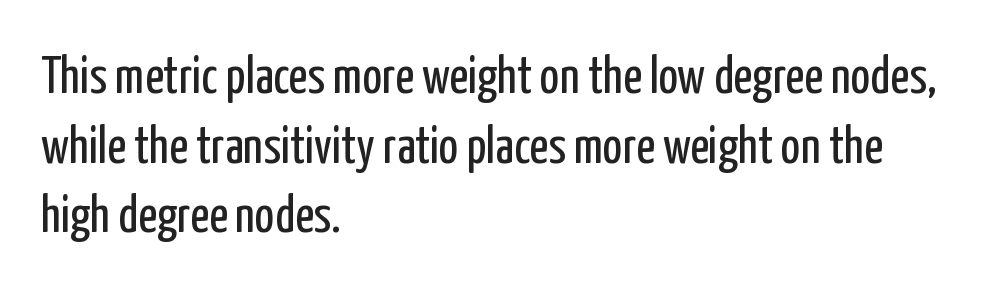
The image shows 52 px regular-weight, condensed sans-serif type, upright; set left-aligned, normal line spacing (1.34x), normal letter spacing, not underlined; low stroke contrast and a medium x-height.
